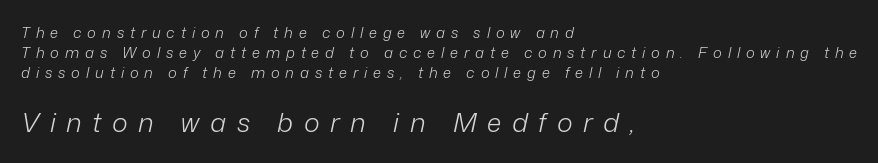
The passage shown begins with its smaller block and ends with its larger one. Bare-footed words on every line. The space between consecutive lines is moderate. This sample uses expanded letter spacing, leaving extra air between glyphs. This is oblique type, the kind used for emphasis or titles. The rendering anchors every line to the left-hand side.
